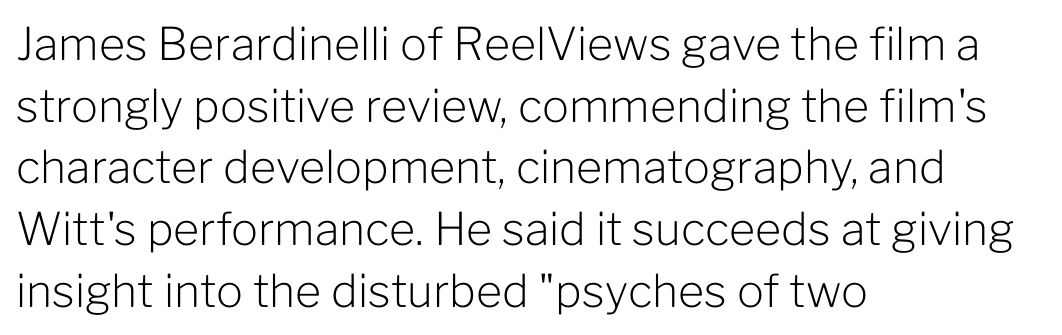
{"serif": "no", "italic": "no", "bold": "no", "weight": "light", "width": "normal", "stroke_contrast": "low", "x_height": "medium", "monospaced": "no", "underline": "no", "align": "left", "line_spacing": "normal", "line_spacing_ratio": 1.37, "letter_spacing": "normal", "letter_spacing_em": 0.0, "glyph_px": 45}
